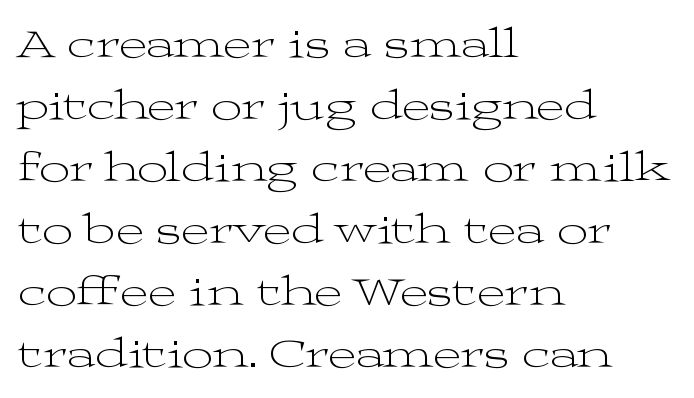
{"serif": "yes", "italic": "no", "bold": "no", "weight": "light", "width": "wide", "stroke_contrast": "medium", "x_height": "medium", "monospaced": "no", "underline": "no", "align": "left", "line_spacing": "normal", "line_spacing_ratio": 1.44, "letter_spacing": "normal", "letter_spacing_em": 0.0, "glyph_px": 43}
